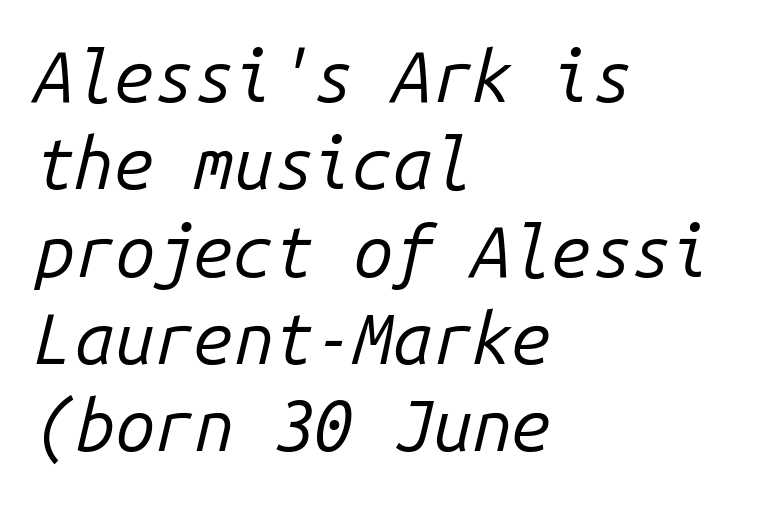
The lines are quadded left. The passage shown is not underscored anywhere. If you drew a line through each stem, it would be angled. The face used here is monospaced, like something from a code editor. The font sits on the lighter half of the weight spectrum, regular included.
